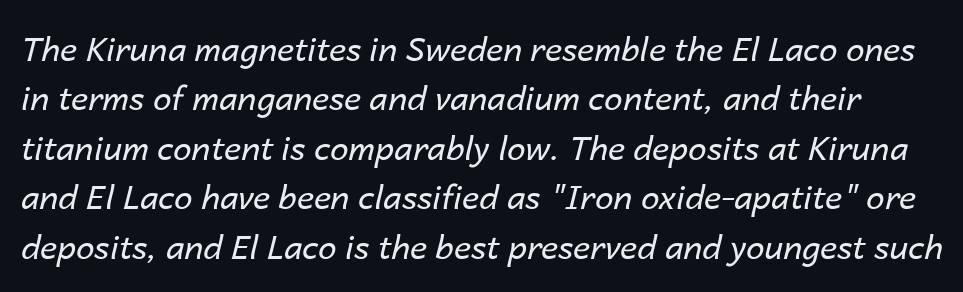
{"italic": "yes", "lean": "right", "slant_degrees": 14, "bold": "no", "weight": "regular", "width": "normal", "stroke_contrast": "low", "x_height": "medium", "monospaced": "no", "underline": "no", "line_spacing": "normal", "line_spacing_ratio": 1.5, "letter_spacing": "normal", "letter_spacing_em": 0.0, "glyph_px": 33}
